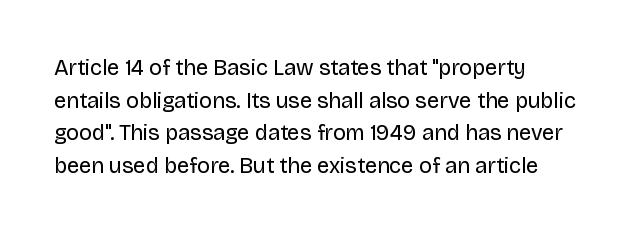
Rows of type keep a routine distance in the vertical direction. The space beneath each line is pristine and unruled. Which margin do the lines hug? The left one — the right edge is uneven. The letterforms sit shoulder to shoulder at normal distance.
